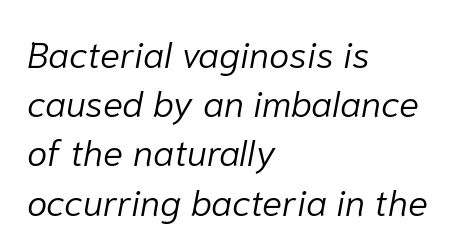
The image shows 37 px light type, italic (leaning right); set left-aligned, normal line spacing (1.33x), normal letter spacing, not underlined; low stroke contrast and a medium x-height.
